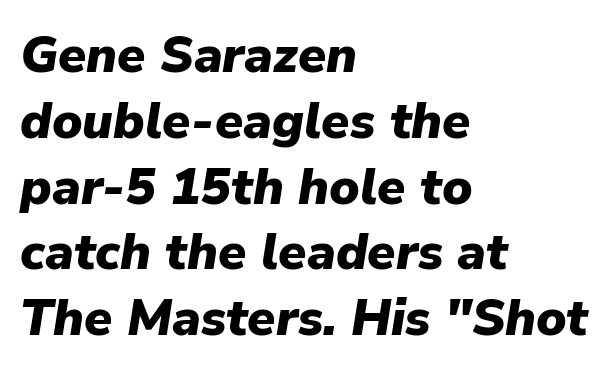
The image shows 51 px heavy type, italic (leaning right); set left-aligned, normal line spacing (1.29x), normal letter spacing, not underlined; low stroke contrast and a medium x-height.
